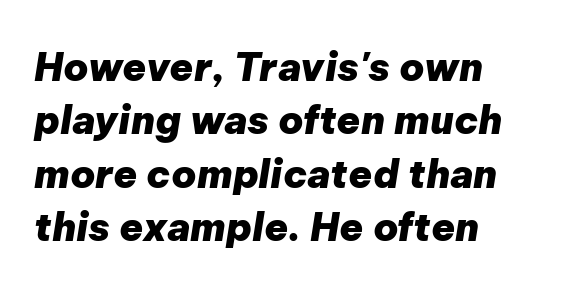
Is the block centered? No — it sits flush against the left margin. Looks like regular typesetting: each glyph gets only the width it needs. Any mark beneath the type? The region is blank. Its strokes are broad and dark, the hallmark of bold type. The horizontal fit of the characters is conventional and even.
